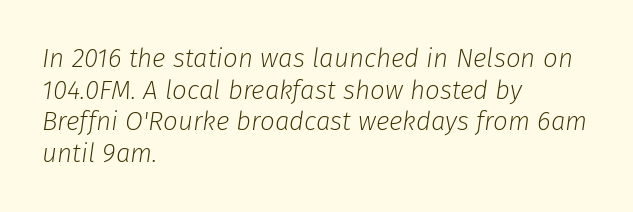
The image shows 26 px text type, italic (leaning right); set left-aligned, line spacing 1.22x, normal letter spacing, not underlined.
